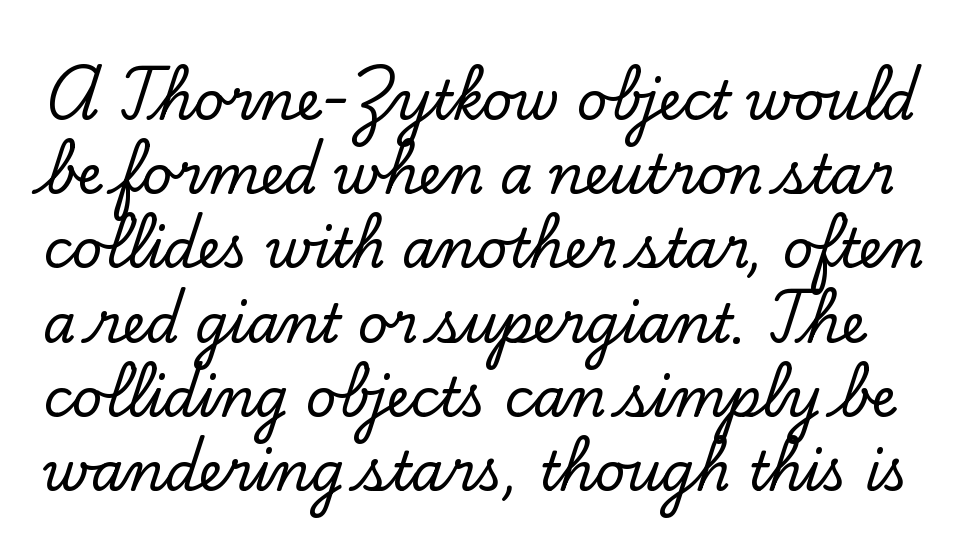
The designer left line spacing at the default. Small tapered or slab feet sit at the stroke ends, so this counts as serif. A bare baseline throughout the passage. This sample uses plain, unmodified letter spacing. Think of a printed novel: that variable character pitch is what you see here.
